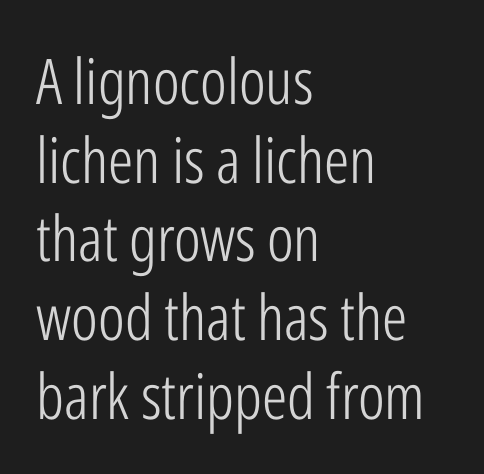
{"serif": "no", "italic": "no", "bold": "no", "weight": "light", "width": "condensed", "stroke_contrast": "low", "x_height": "medium", "monospaced": "no", "underline": "no", "align": "left", "line_spacing": "normal", "line_spacing_ratio": 1.25, "letter_spacing": "normal", "letter_spacing_em": 0.0, "glyph_px": 63}
